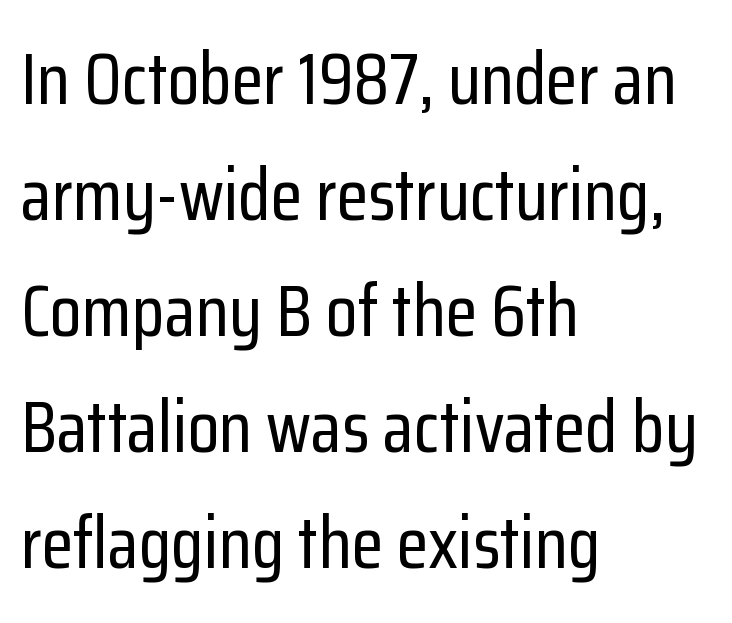
{"serif": "no", "italic": "no", "width": "condensed", "stroke_contrast": "low", "x_height": "medium", "monospaced": "no", "underline": "no", "align": "left", "line_spacing": "normal", "line_spacing_ratio": 1.59, "letter_spacing": "normal", "letter_spacing_em": 0.0, "glyph_px": 73}
